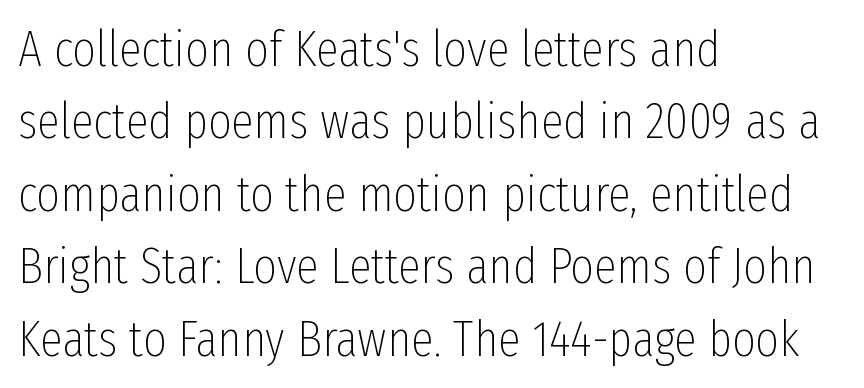
Q: Is the text bold? A: No.
Q: Is the text italic (slanted)? A: No, it is upright.
Q: Is the typeface a serif or a sans-serif typeface? A: Sans-serif.
Q: Is the text underlined? A: No.
Q: How is the paragraph aligned? A: Left-aligned.
Q: Is the spacing between letters normal or unusually wide? A: Normal.
Q: Is the spacing between lines tight, normal or loose? A: Normal.
Q: Width (condensed, normal, or wide)? A: Condensed.
Q: Stroke contrast? A: Low.
Q: x-height? A: Medium.
Q: Monospaced? A: No.
